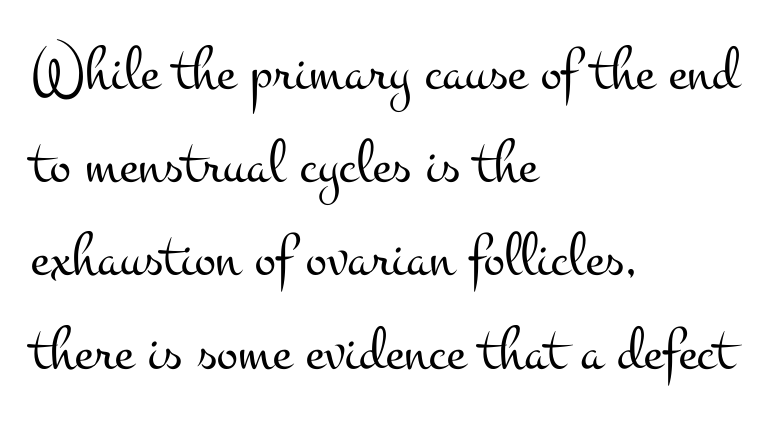
Q: Is the text bold? A: No.
Q: Is the text italic (slanted)? A: Yes.
Q: Is the typeface a serif or a sans-serif typeface? A: Serif.
Q: Is the text underlined? A: No.
Q: How is the paragraph aligned? A: Left-aligned.
Q: Is the spacing between letters normal or unusually wide? A: Normal.
Q: Is the spacing between lines tight, normal or loose? A: Normal.
Q: Width (condensed, normal, or wide)? A: Wide.
Q: Stroke contrast? A: Medium.
Q: x-height? A: Small.
Q: Monospaced? A: No.
